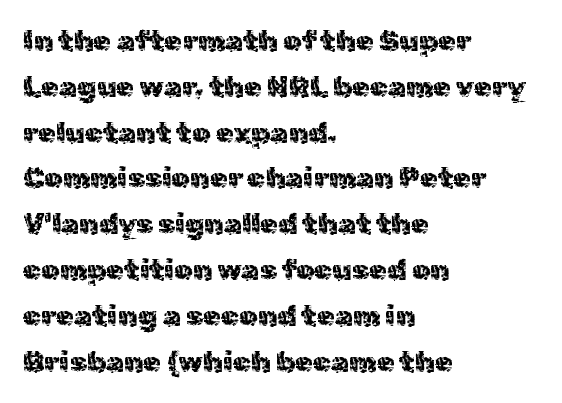
{"serif": "no", "italic": "no", "bold": "no", "weight": "regular", "width": "normal", "x_height": "medium", "monospaced": "no", "underline": "no", "align": "left", "line_spacing": "normal", "line_spacing_ratio": 1.58, "letter_spacing": "normal", "letter_spacing_em": 0.0, "glyph_px": 29}
